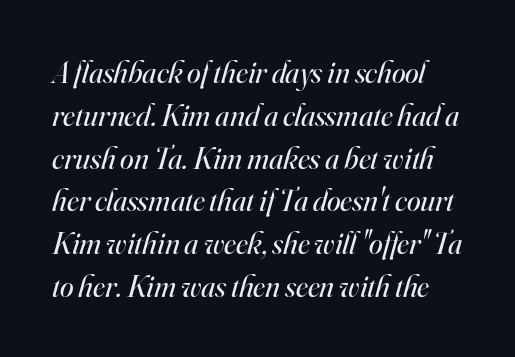
Check under the words: just untouched page. Summary of vertical rhythm: regular, with standard interline spacing. The rendering applies a slant to the glyphs. Note the varied advance widths — an 'i' is clearly narrower than an 'm'.
